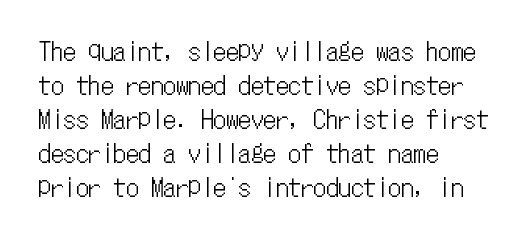
The image shows 25 px text type, upright; set left-aligned, normal line spacing (1.36x), normal letter spacing, not underlined.
